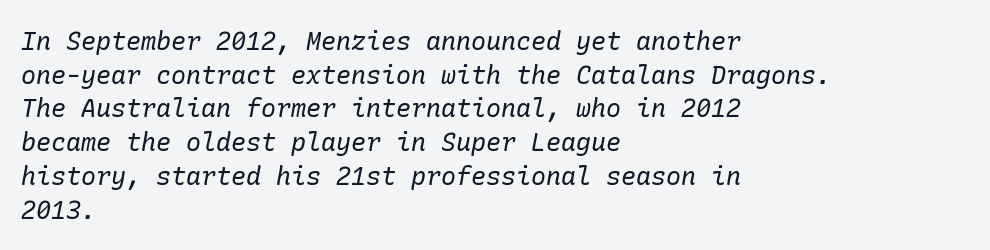
The typography opts for an oblique posture over an upright one. Descenders hang freely into open space. Notice how descenders clear the ascenders below comfortably — that's standard leading. Caption: face not bold, strokes unweighted. Students, note that the glyphs here touch the page at normal intervals.
